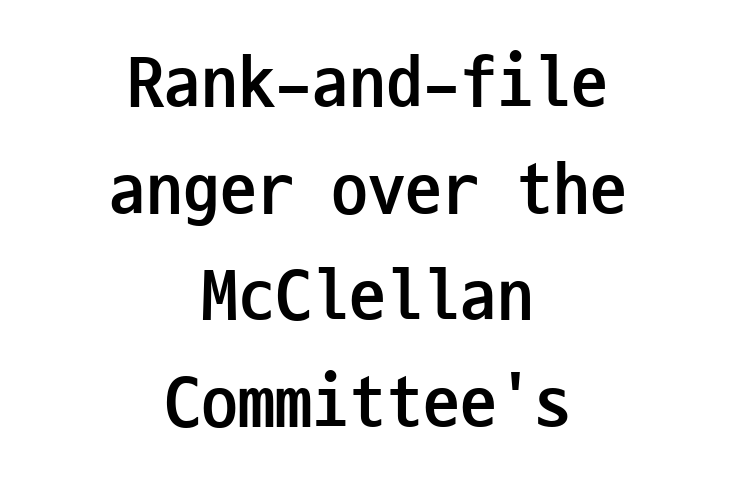
The space directly below the letters is spotless. Evenly set lines give the paragraph a standard silhouette. Type style note: lacks serifs. The face used here is rendered with its standard letterfit.
